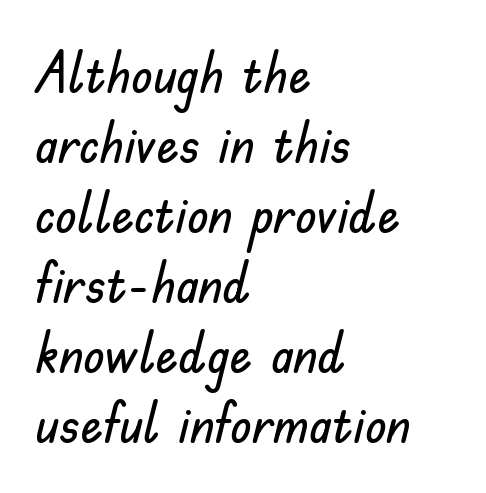
Q: Is the text italic (slanted)? A: Yes.
Q: Is the typeface a serif or a sans-serif typeface? A: Sans-serif.
Q: Is the text underlined? A: No.
Q: How is the paragraph aligned? A: Left-aligned.
Q: Is the spacing between letters normal or unusually wide? A: Normal.
Q: Is the spacing between lines tight, normal or loose? A: Normal.
Q: Width (condensed, normal, or wide)? A: Normal.
Q: Stroke contrast? A: Low.
Q: x-height? A: Small.
Q: Monospaced? A: No.
